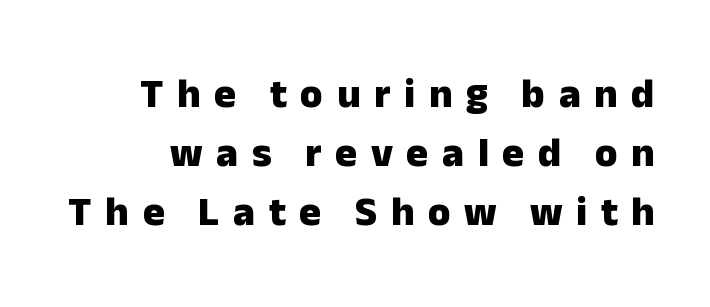
The image shows 41 px heavy sans-serif type, upright; set normal line spacing (1.44x), unusually wide letter spacing (+0.33 em), not underlined; low stroke contrast and a medium x-height.
